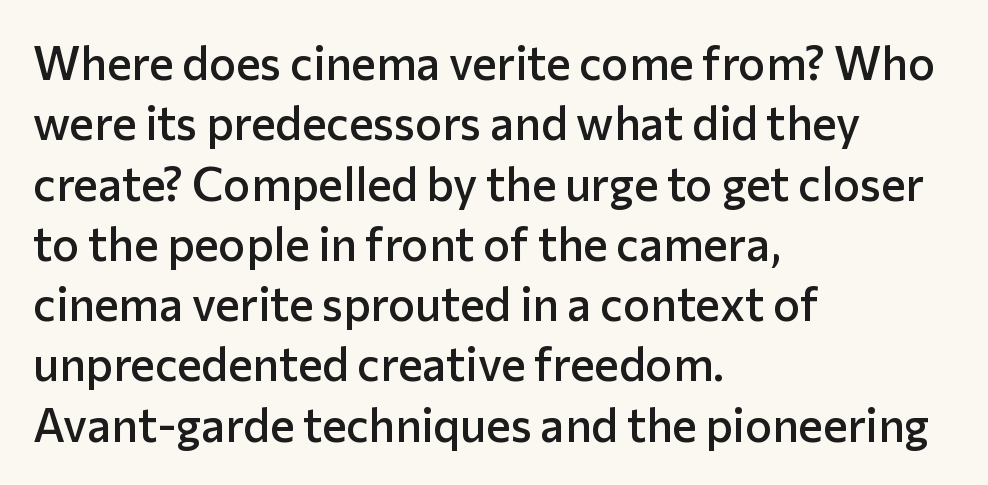
The image shows 46 px semibold sans-serif type, upright; set left-aligned, normal line spacing (1.31x), normal letter spacing, not underlined; low stroke contrast and a medium x-height.
